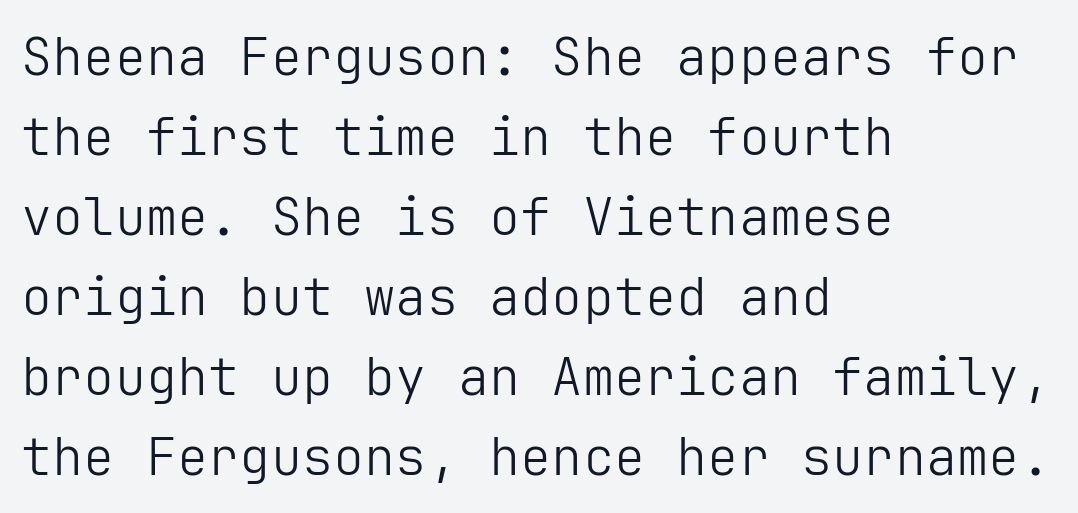
Any mark beneath the type? The region is blank. The type is set solid horizontally, with unmodified tracking. Font category for this specimen: sans-serif. Unlike italic type, these characters show no tilt at all.
